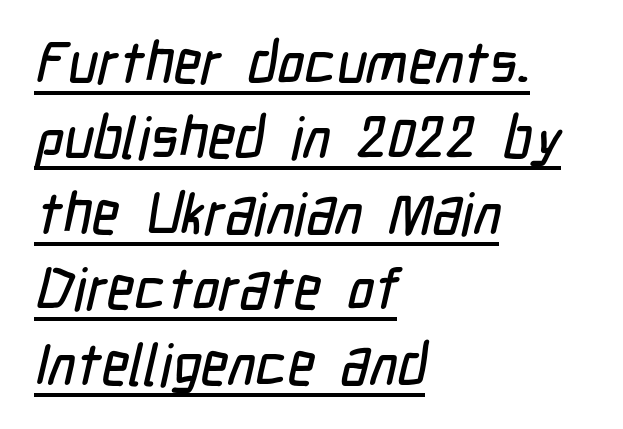
Q: Is the typeface a serif or a sans-serif typeface? A: Sans-serif.
Q: Is the text underlined? A: Yes.
Q: How is the paragraph aligned? A: Left-aligned.
Q: Is the spacing between letters normal or unusually wide? A: Normal.
Q: Is the spacing between lines tight, normal or loose? A: Normal.
Q: Width (condensed, normal, or wide)? A: Condensed.
Q: Stroke contrast? A: Low.
Q: x-height? A: Medium.
Q: Monospaced? A: No.
